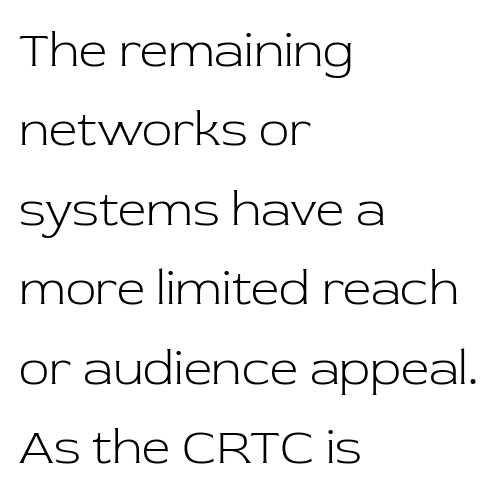
This sample is left-justified, so line endings fall wherever the words run out. Each stroke keeps to a modest, everyday thickness or less. You can tell from the footed stems that serif type was used. Tracking value appears to be zero — textbook default spacing. Has an underline been added? It has not.
